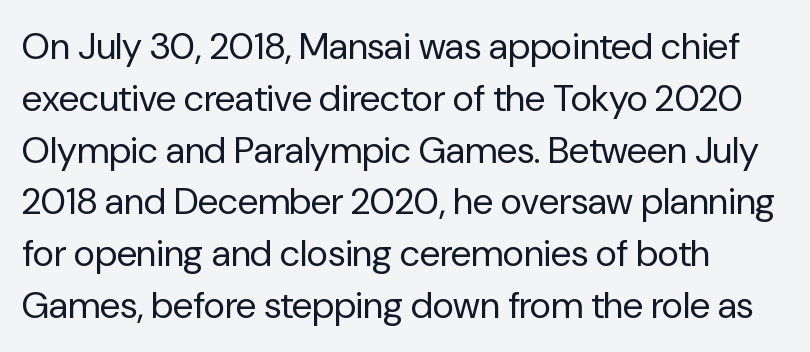
{"serif": "no", "italic": "no", "bold": "no", "weight": "regular", "width": "normal", "stroke_contrast": "low", "x_height": "medium", "monospaced": "no", "underline": "no", "align": "left", "line_spacing": "normal", "line_spacing_ratio": 1.4, "letter_spacing": "normal", "letter_spacing_em": 0.0, "glyph_px": 37}
